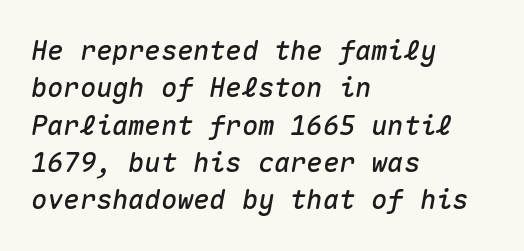
{"italic": "yes", "lean": "right", "slant_degrees": 10, "underline": "no", "align": "left", "line_spacing": "normal", "line_spacing_ratio": 1.38, "letter_spacing": "normal", "letter_spacing_em": 0.0, "glyph_px": 27}
